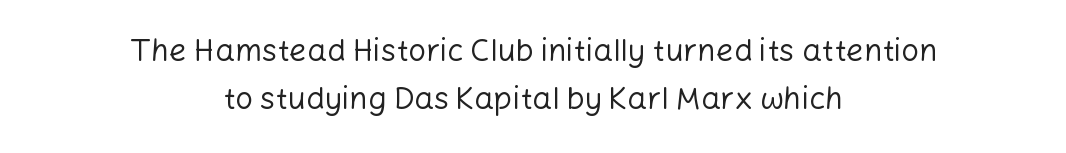
{"serif": "no", "italic": "no", "bold": "no", "weight": "regular", "width": "normal", "stroke_contrast": "low", "x_height": "medium", "monospaced": "no", "underline": "no", "align": "center", "line_spacing": "normal", "line_spacing_ratio": 1.54, "letter_spacing": "normal", "letter_spacing_em": 0.0, "glyph_px": 31}
